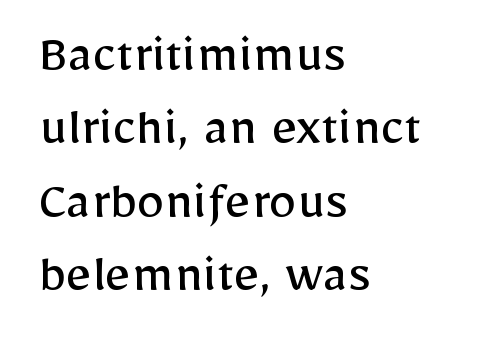
The image shows 56 px regular-weight sans-serif type, upright; set left-aligned, normal line spacing (1.31x), normal letter spacing, not underlined; low stroke contrast and a medium x-height.
